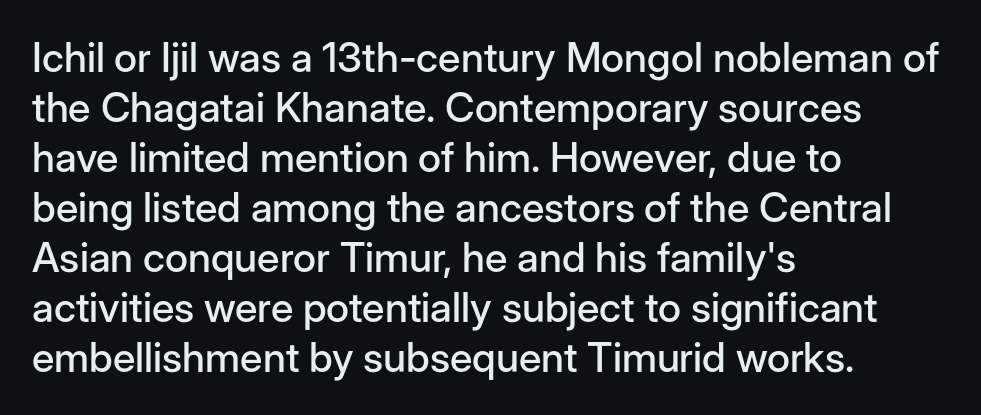
The image shows 41 px sans-serif type, upright; set left-aligned, line spacing 1.22x, normal letter spacing, not underlined; low stroke contrast and a medium x-height.
